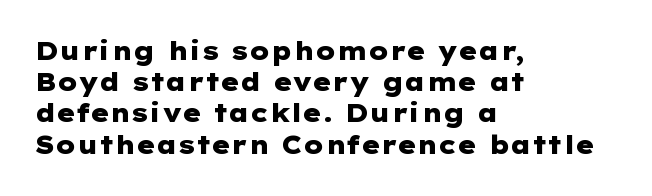
The image shows 25 px bold type, upright; set left-aligned, normal line spacing (1.25x), normal letter spacing, not underlined.
